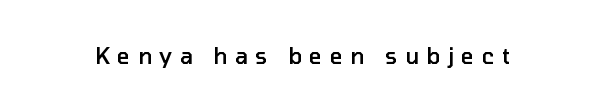
Caption: expanded tracking, letters set apart. The passage shown is not underscored anywhere. Quick note: not italic, upright. A fair bit of extra ink — the face is semibold, not bold.
